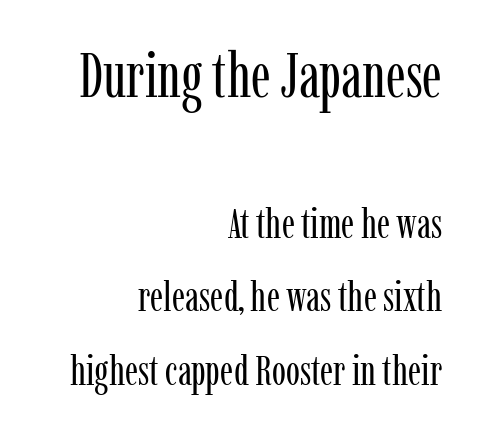
{"serif": "yes", "italic": "no", "bold": "no", "weight": "regular", "width": "condensed", "stroke_contrast": "low", "x_height": "medium", "monospaced": "no", "underline": "no", "align": "right", "line_spacing_ratio": 1.75, "letter_spacing": "normal", "letter_spacing_em": 0.0, "larger_block": "first", "size_ratio": 1.5, "glyph_px": 63}
